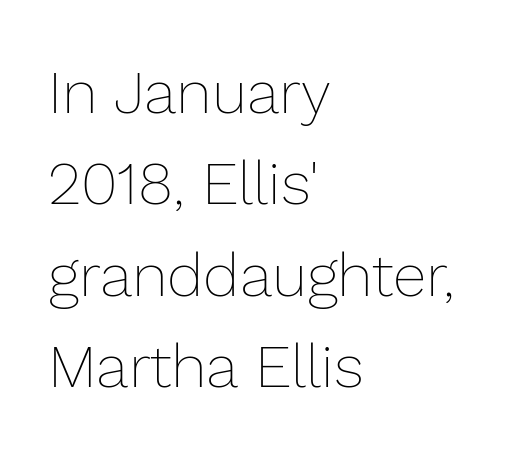
The paragraph has a hard left edge and a soft right edge. Short note: letters normally spaced. Lines of text with bare space underneath. When letters stand straight like this, we call the style roman or upright.
